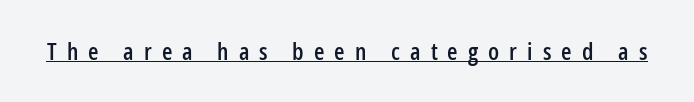
The image shows 24 px text type, upright; set unusually wide letter spacing (+0.42 em), underlined.
